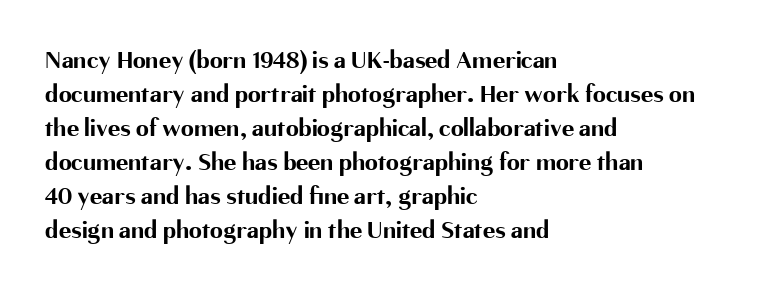
The image shows 26 px bold type, upright; set left-aligned, normal line spacing (1.31x), normal letter spacing, not underlined.
